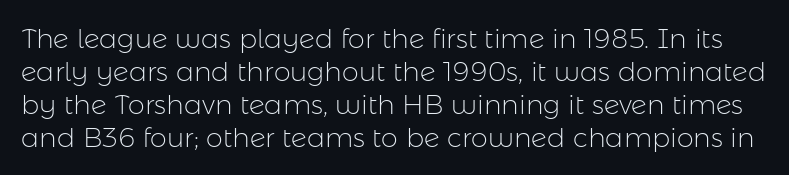
Q: Is the text bold? A: No.
Q: Is the text italic (slanted)? A: No, it is upright.
Q: Is the text underlined? A: No.
Q: Is the spacing between letters normal or unusually wide? A: Normal.
